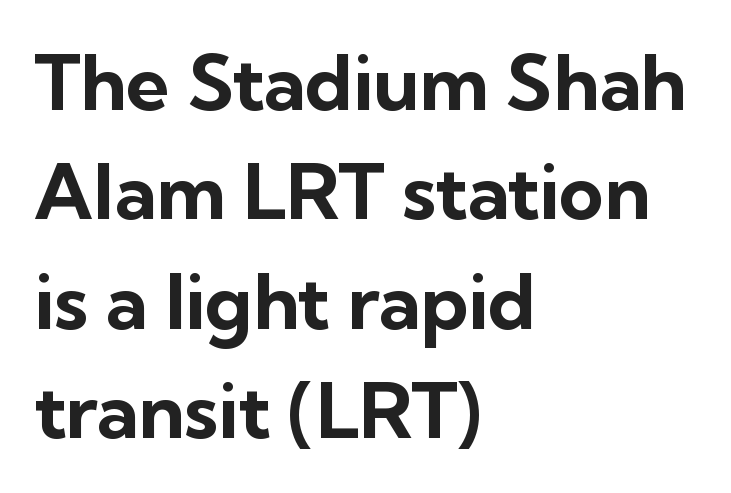
The image shows 77 px bold sans-serif type, upright; set left-aligned, normal line spacing (1.42x), normal letter spacing, not underlined; low stroke contrast and a medium x-height.
